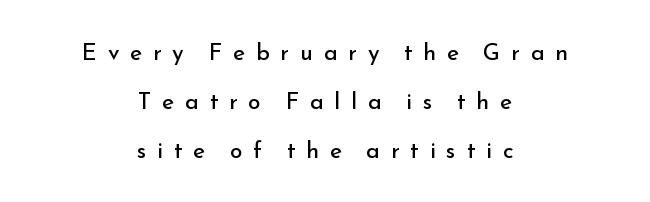
The rag falls on both sides of this text block equally. Anything drawn beneath the words? Only blank space. Here the glyphs are tracked loosely, breaking word shapes into spaced letters. Compared with typical paragraphs, the rows here are farther apart. Nothing heavy about these letters — not bold at all.
